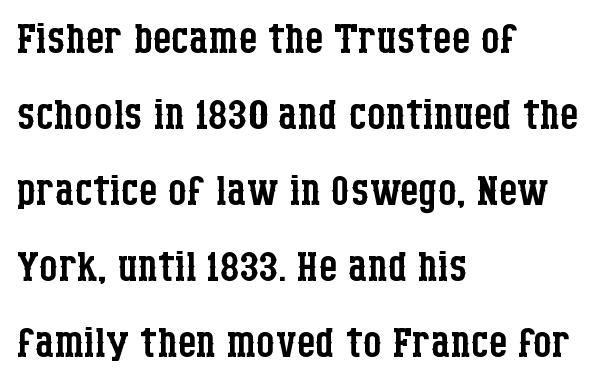
The image shows 59 px regular-weight, condensed serif type, upright; set left-aligned, normal line spacing (1.29x), normal letter spacing, not underlined; low stroke contrast and a large x-height.
